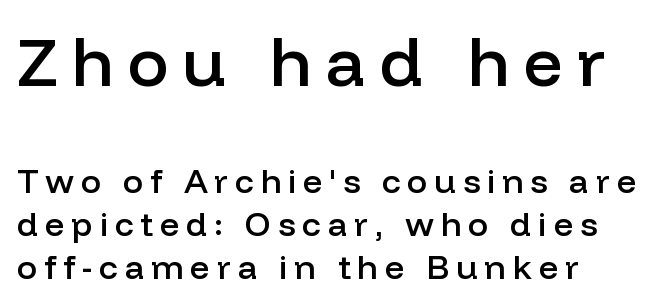
The image shows 69 px semibold sans-serif type, upright; set left-aligned, normal line spacing (1.26x), unusually wide letter spacing (+0.2 em), not underlined; the first (top) block is 2.03x larger; low stroke contrast and a medium x-height.
